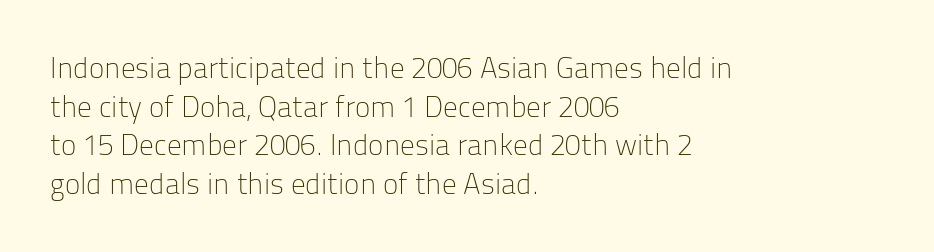
The image shows 29 px light sans-serif type, upright; set left-aligned, normal line spacing (1.33x), normal letter spacing, not underlined; low stroke contrast and a medium x-height.
